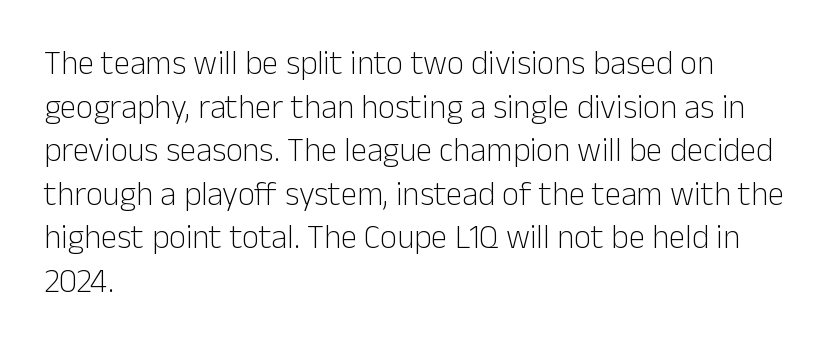
{"serif": "no", "italic": "no", "bold": "no", "weight": "light", "width": "normal", "stroke_contrast": "low", "x_height": "medium", "monospaced": "no", "underline": "no", "align": "left", "line_spacing": "normal", "line_spacing_ratio": 1.32, "letter_spacing": "normal", "letter_spacing_em": 0.0, "glyph_px": 33}
